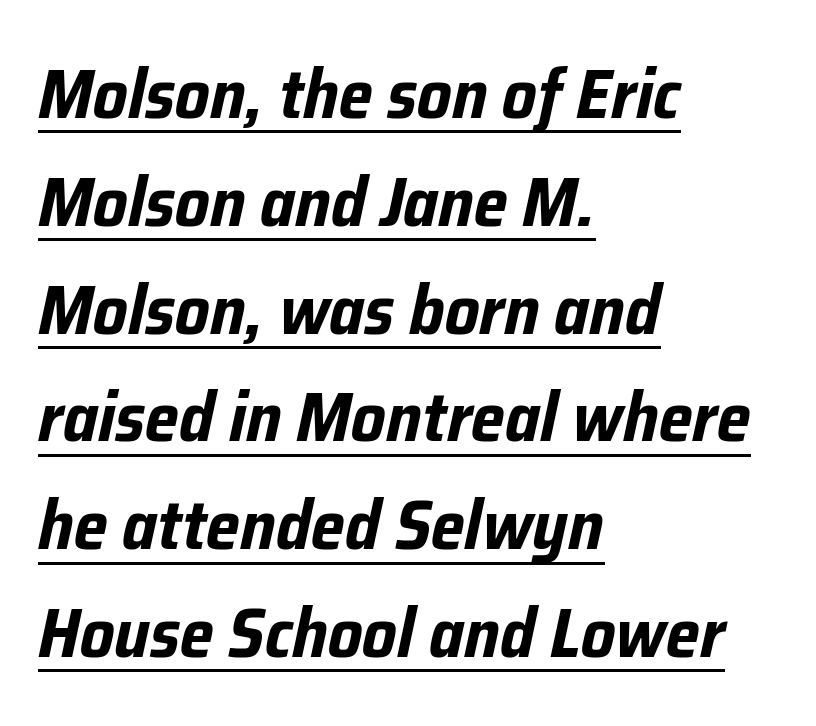
{"italic": "yes", "lean": "right", "slant_degrees": 12, "bold": "yes", "weight": "bold", "width": "condensed", "stroke_contrast": "low", "x_height": "medium", "monospaced": "no", "underline": "yes", "align": "left", "line_spacing": "normal", "line_spacing_ratio": 1.54, "letter_spacing": "normal", "letter_spacing_em": 0.0, "glyph_px": 70}
